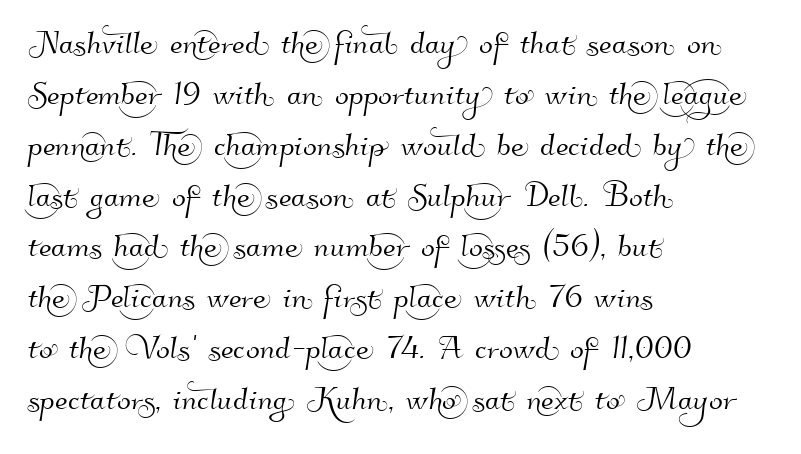
You could call the tracking neutral — neither tight nor loose. You could not count columns in this text — the font is proportionally spaced. Reading down the block, your eye returns to a fixed left position each line. Words float on clear page, feet unadorned. Is this a sans? Yes — the strokes have no serifs.
